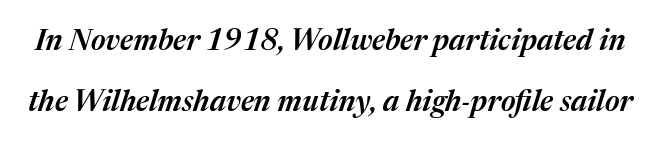
Q: Is the text bold? A: Semi-bold.
Q: Is the text italic (slanted)? A: Yes, it leans right by about 17 degrees.
Q: Is the text underlined? A: No.
Q: Is the spacing between letters normal or unusually wide? A: Normal.
Q: Is the spacing between lines tight, normal or loose? A: Loose.
Q: Width (condensed, normal, or wide)? A: Normal.
Q: Stroke contrast? A: Medium.
Q: x-height? A: Medium.
Q: Monospaced? A: No.
